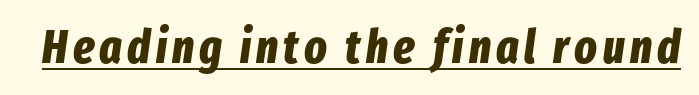
Q: Is the text bold? A: Yes.
Q: Is the text italic (slanted)? A: Yes, it leans right by about 8 degrees.
Q: Is the text underlined? A: Yes.
Q: Width (condensed, normal, or wide)? A: Condensed.
Q: Stroke contrast? A: Low.
Q: x-height? A: Medium.
Q: Monospaced? A: No.
